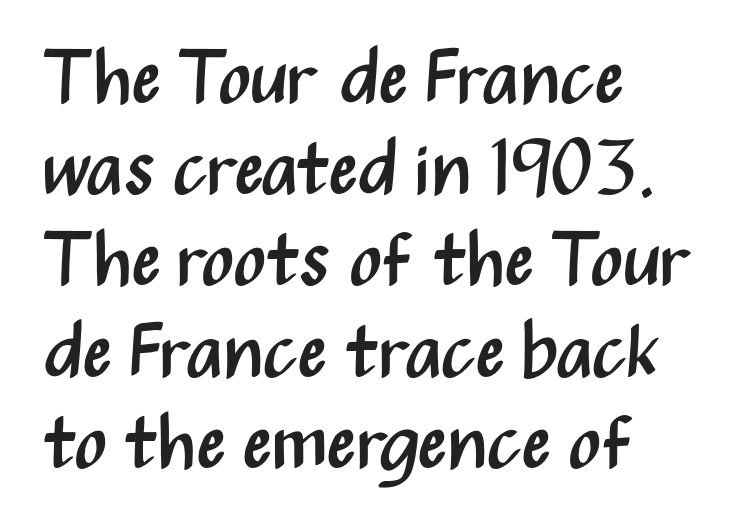
{"serif": "no", "italic": "no", "bold": "no", "weight": "regular", "width": "condensed", "stroke_contrast": "medium", "x_height": "medium", "monospaced": "no", "underline": "no", "align": "left", "line_spacing_ratio": 1.2, "letter_spacing": "normal", "letter_spacing_em": 0.0, "glyph_px": 76}
